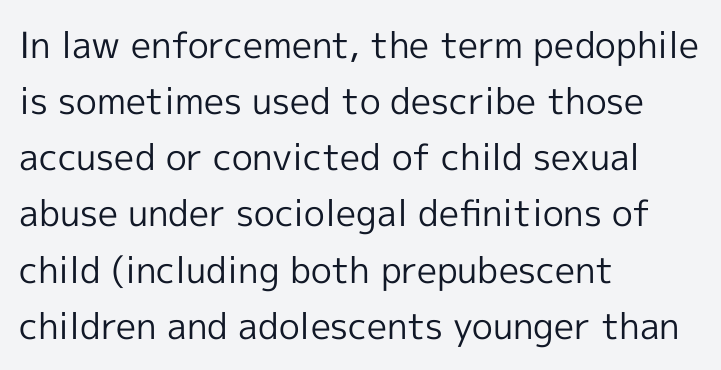
Q: Is the text bold? A: No.
Q: Is the text italic (slanted)? A: No, it is upright.
Q: Is the typeface a serif or a sans-serif typeface? A: Sans-serif.
Q: Is the text underlined? A: No.
Q: How is the paragraph aligned? A: Left-aligned.
Q: Is the spacing between letters normal or unusually wide? A: Normal.
Q: Is the spacing between lines tight, normal or loose? A: Normal.
Q: Width (condensed, normal, or wide)? A: Normal.
Q: x-height? A: Medium.
Q: Monospaced? A: No.
